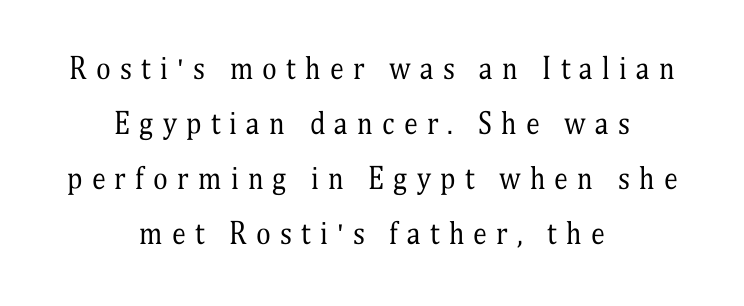
Unlike a clean sans, this face finishes its strokes with serifs. Type without underlining. Ascenders rise straight up at ninety degrees. The letters advance in unequal steps, a hallmark of proportional type. Stems and bowls with no extra thickness — not bold. Visually the block forms a symmetrical silhouette, jagged on both flanks.
